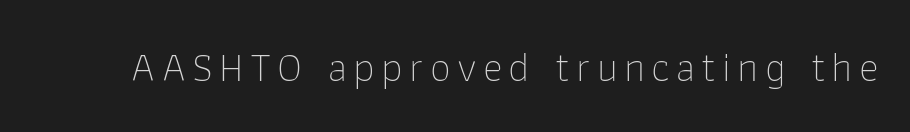
The image shows 42 px thin sans-serif type, upright; set not underlined; low stroke contrast and a medium x-height.
